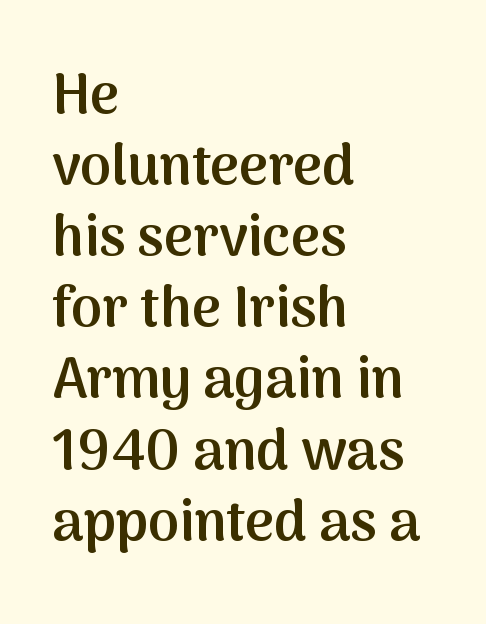
Left-aligned paragraph, ragged on the right. Check the space under the baseline: it is left empty. The rendering uses natural spacing where letterforms have individual widths. This sample uses plain, unmodified letter spacing. A typesetter would label this face a sans.
